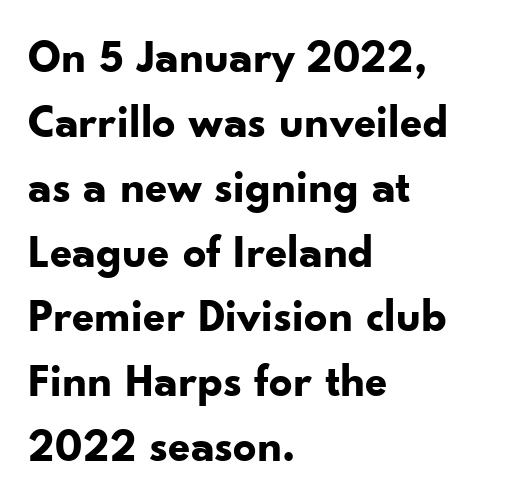
Q: Is the text bold? A: Yes.
Q: Is the text italic (slanted)? A: No, it is upright.
Q: Is the typeface a serif or a sans-serif typeface? A: Sans-serif.
Q: Is the text underlined? A: No.
Q: How is the paragraph aligned? A: Left-aligned.
Q: Is the spacing between letters normal or unusually wide? A: Normal.
Q: Is the spacing between lines tight, normal or loose? A: Normal.
Q: Width (condensed, normal, or wide)? A: Normal.
Q: Stroke contrast? A: Low.
Q: x-height? A: Small.
Q: Monospaced? A: No.
